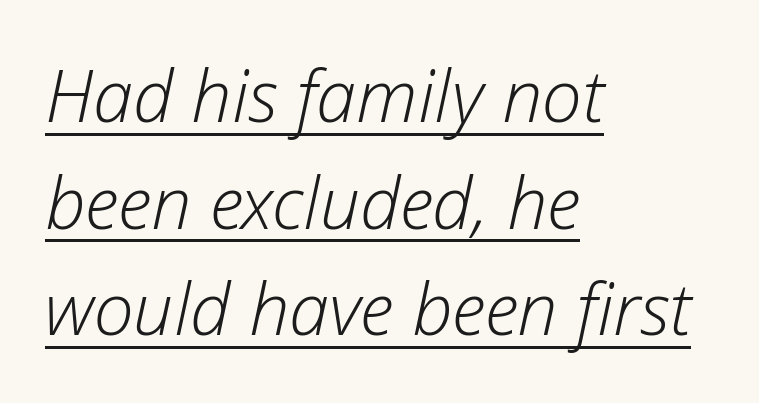
Q: Is the text bold? A: No.
Q: Is the text italic (slanted)? A: Yes, it leans right by about 12 degrees.
Q: Is the text underlined? A: Yes.
Q: How is the paragraph aligned? A: Left-aligned.
Q: Is the spacing between letters normal or unusually wide? A: Normal.
Q: Is the spacing between lines tight, normal or loose? A: Normal.
Q: Width (condensed, normal, or wide)? A: Normal.
Q: Stroke contrast? A: Low.
Q: x-height? A: Medium.
Q: Monospaced? A: No.
